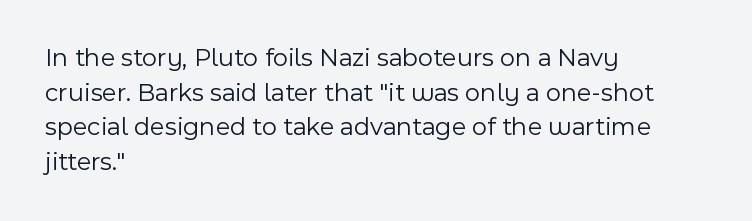
Q: Is the text bold? A: No.
Q: Is the text italic (slanted)? A: No, it is upright.
Q: Is the text underlined? A: No.
Q: How is the paragraph aligned? A: Left-aligned.
Q: Is the spacing between letters normal or unusually wide? A: Normal.
Q: Is the spacing between lines tight, normal or loose? A: Normal.
